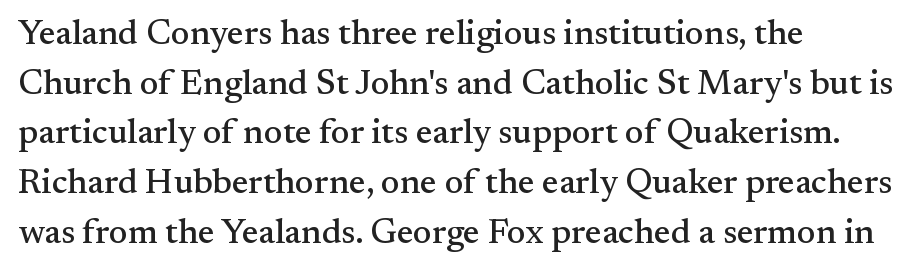
The image shows 35 px serif type, upright; set left-aligned, normal line spacing (1.42x), normal letter spacing, not underlined; medium stroke contrast and a small x-height.
